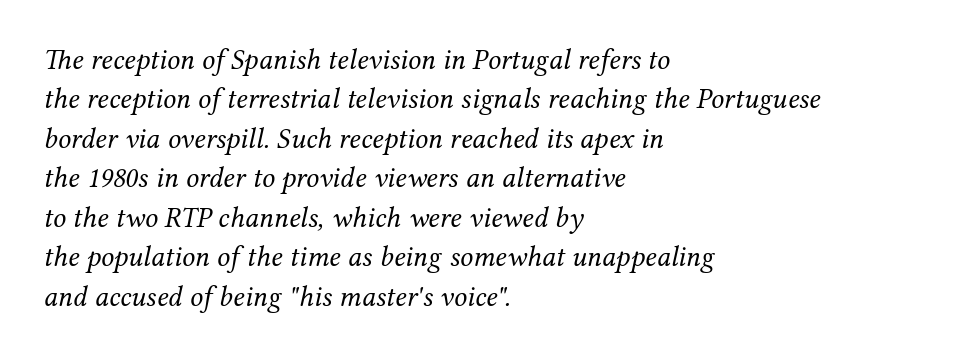
The lettering tilts uniformly, giving the passage an italic look. Between one letter and the next there's only the usual sliver of space. The space directly below the letters is spotless. Counters stay open thanks to moderate or lighter strokes. You could not count columns in this text — the font is proportionally spaced.
